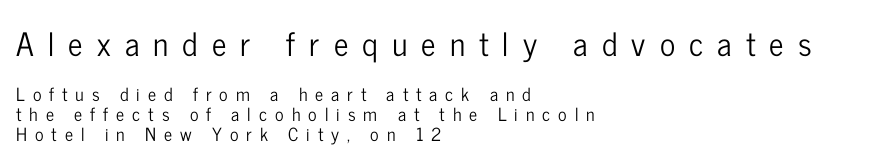
{"serif": "no", "italic": "no", "width": "condensed", "stroke_contrast": "low", "x_height": "medium", "monospaced": "no", "underline": "no", "align": "left", "line_spacing": "tight", "line_spacing_ratio": 1.13, "letter_spacing": "wide", "letter_spacing_em": 0.44, "larger_block": "first", "size_ratio": 1.78, "glyph_px": 32}
